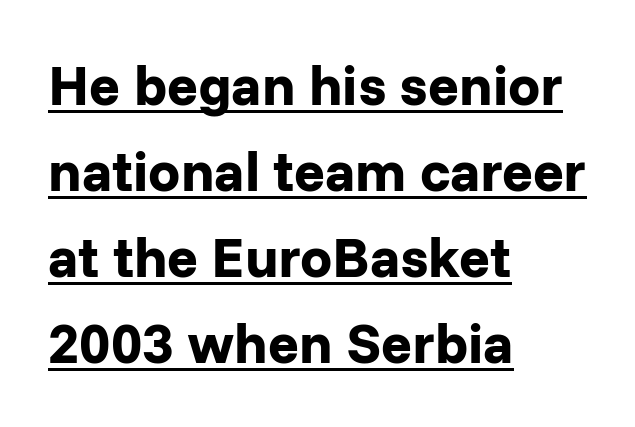
Reading down the column, the eye jumps a familiar distance to each next line. These lines are rendered in a variable-pitch font. A typesetter would mark this as roman, not italic. Examine the stroke ends and you'll find no serifs.
